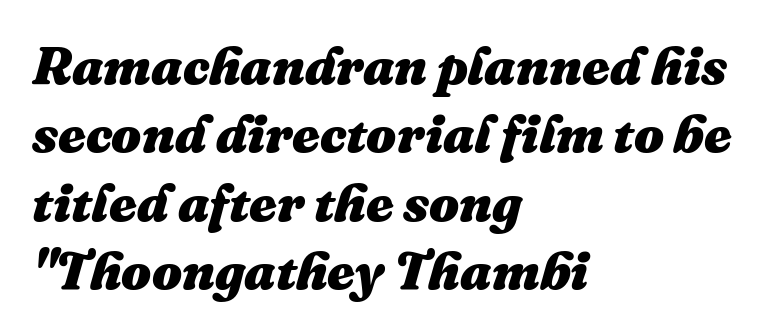
{"italic": "yes", "lean": "right", "slant_degrees": 16, "bold": "yes", "weight": "heavy", "width": "normal", "stroke_contrast": "medium", "x_height": "medium", "monospaced": "no", "underline": "no", "align": "left", "line_spacing": "normal", "line_spacing_ratio": 1.29, "letter_spacing": "normal", "letter_spacing_em": 0.0, "glyph_px": 53}
